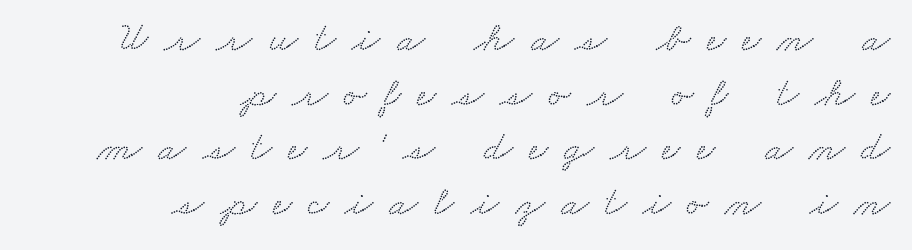
{"serif": "yes", "width": "wide", "stroke_contrast": "low", "x_height": "small", "monospaced": "no", "underline": "no", "align": "right", "line_spacing": "normal", "line_spacing_ratio": 1.33, "letter_spacing": "wide", "letter_spacing_em": 0.4, "glyph_px": 41}
